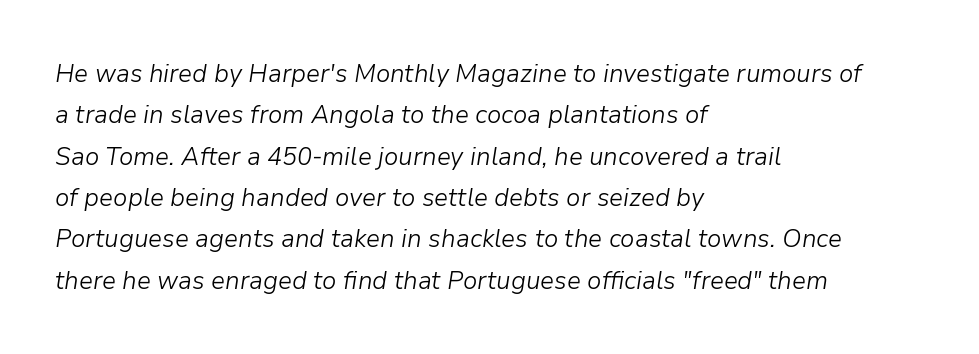
{"italic": "yes", "lean": "right", "slant_degrees": 9, "bold": "no", "underline": "no", "align": "left", "line_spacing": "normal", "line_spacing_ratio": 1.59, "letter_spacing": "normal", "letter_spacing_em": 0.0, "glyph_px": 26}
